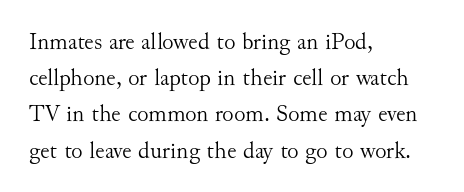
Default kerning and tracking; the words read as compact shapes. Tall strokes in this sample are plumb rather than angled. This rendering uses left alignment, leaving the right contour irregular. Students, observe: this is what conventionally led text looks like. Each stroke keeps to a modest, everyday thickness or less. Honestly, there is no underline to notice here at all.
